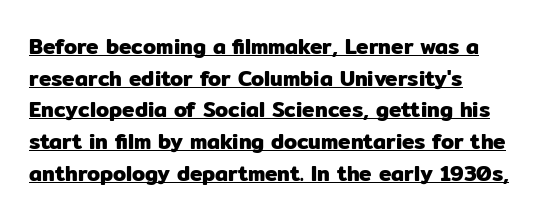
Q: Is the text italic (slanted)? A: No, it is upright.
Q: Is the text underlined? A: Yes.
Q: Is the spacing between letters normal or unusually wide? A: Normal.
Q: Is the spacing between lines tight, normal or loose? A: Normal.
